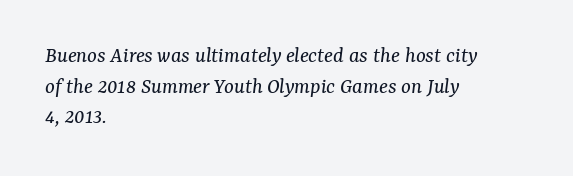
Alignment: flush left. Weight: not bold — regular or lighter. The face used here is rendered with its standard letterfit. Does the lettering tilt? It does — this is italic. The rendering uses a moderate line-height, typical for paragraphs.
